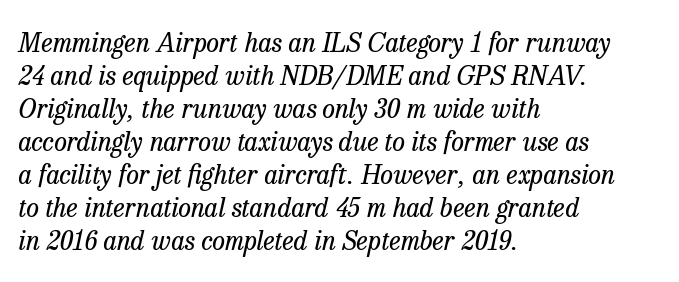
Q: Is the text bold? A: No.
Q: Is the text italic (slanted)? A: Yes, it leans right by about 13 degrees.
Q: Is the text underlined? A: No.
Q: How is the paragraph aligned? A: Left-aligned.
Q: Is the spacing between letters normal or unusually wide? A: Normal.
Q: Is the spacing between lines tight, normal or loose? A: Normal.
